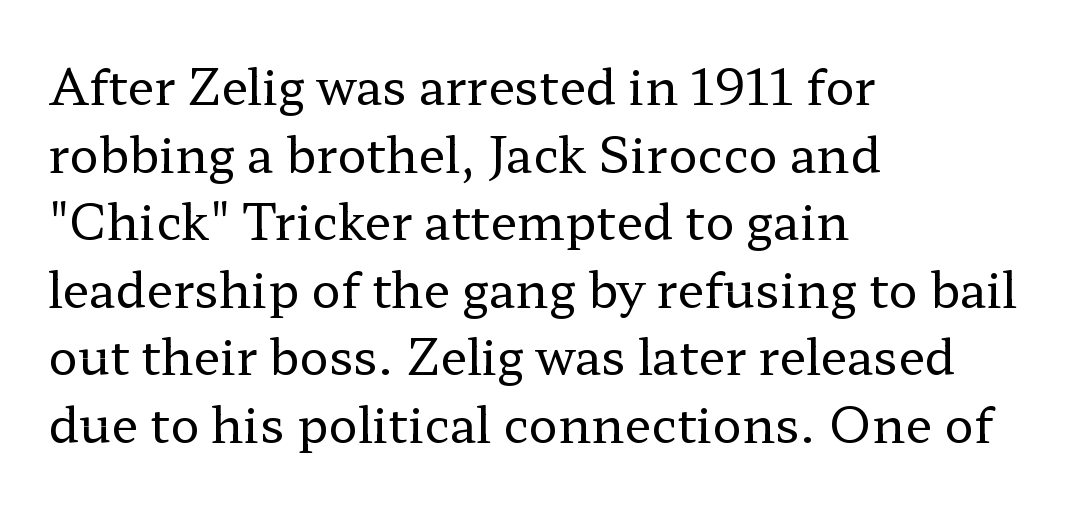
The image shows 49 px regular-weight, wide serif type, upright; set left-aligned, normal line spacing (1.38x), normal letter spacing, not underlined; low stroke contrast and a medium x-height.
